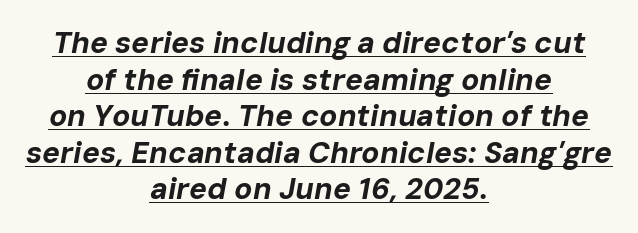
The typesetter chose a symmetrical, centered arrangement here. Yep, that's italic — everything's leaning. Strong, thick strokes mark this as bold type. Like a heading marked for emphasis, these lines bear an underscore.
